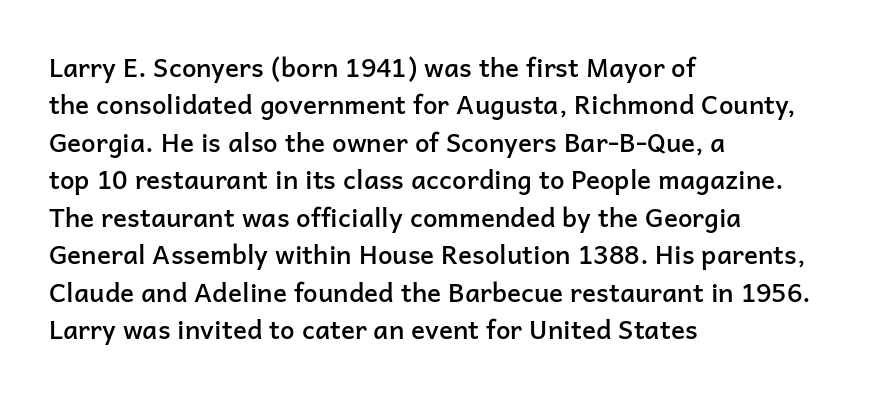
One-word summary of the alignment: left. A bit beefed up — I'd call it semibold rather than bold. Normally led — the rows are evenly, conventionally spaced. Bare-footed words on every line. If you drew a line through each stem, it would be perfectly vertical.
